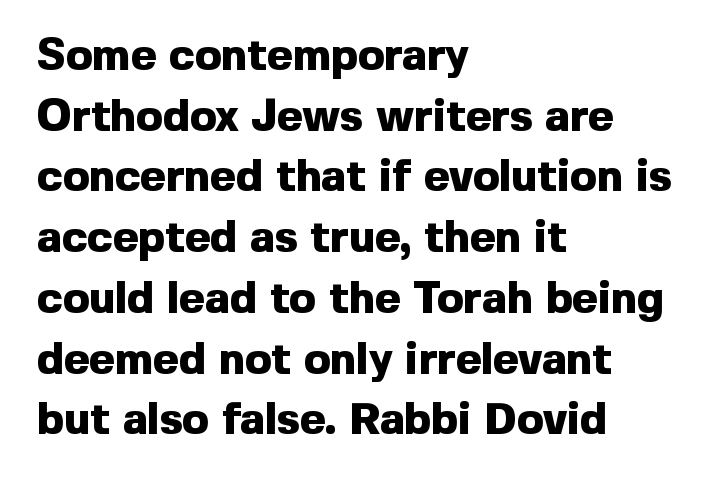
The image shows 44 px heavy sans-serif type, upright; set left-aligned, normal line spacing (1.38x), normal letter spacing, not underlined; a medium x-height.
